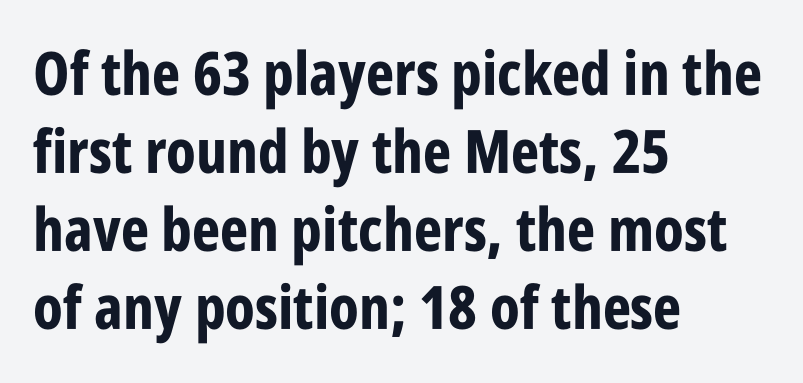
{"serif": "no", "italic": "no", "bold": "yes", "weight": "bold", "width": "condensed", "stroke_contrast": "low", "x_height": "large", "monospaced": "no", "underline": "no", "align": "left", "line_spacing": "normal", "line_spacing_ratio": 1.3, "letter_spacing": "normal", "letter_spacing_em": 0.0, "glyph_px": 60}
